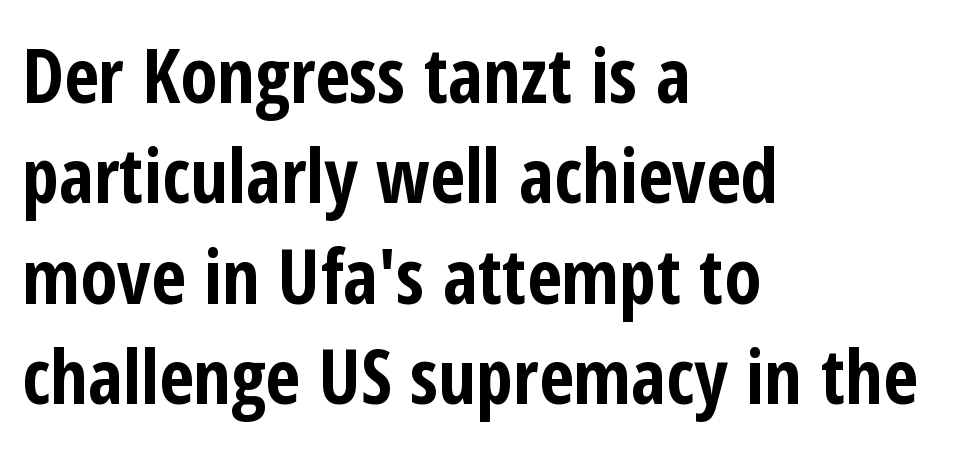
The image shows 75 px bold, condensed sans-serif type, upright; set left-aligned, normal line spacing (1.34x), normal letter spacing, not underlined; low stroke contrast and a medium x-height.
